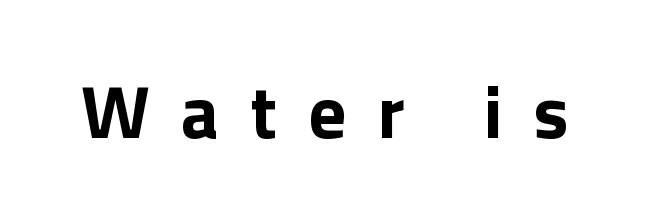
{"serif": "no", "italic": "no", "width": "normal", "stroke_contrast": "low", "x_height": "medium", "monospaced": "no", "underline": "no", "letter_spacing": "wide", "letter_spacing_em": 0.42, "glyph_px": 74}
